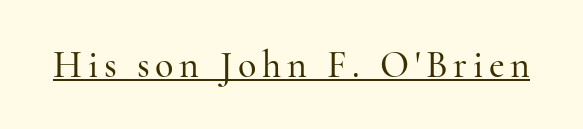
{"serif": "yes", "italic": "no", "width": "normal", "stroke_contrast": "high", "x_height": "small", "monospaced": "no", "underline": "yes", "glyph_px": 38}
